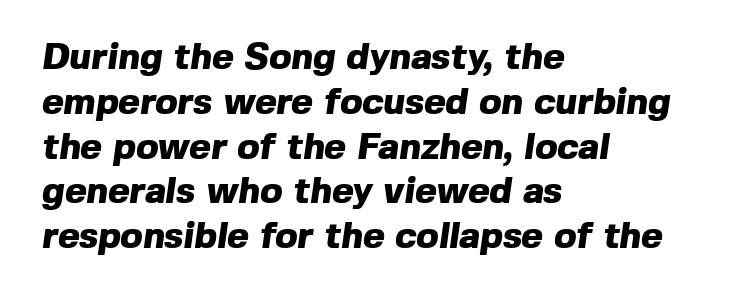
Visually the block forms a straight wall on the left and a jagged coastline on the right. Pretty heavy lettering here — definitely bold. Unlike a traditional serif, this face leaves its strokes unadorned. A bare baseline throughout the passage. The letters advance in unequal steps, a hallmark of proportional type. What stands out about the letter spacing? Nothing — it is the standard amount.
